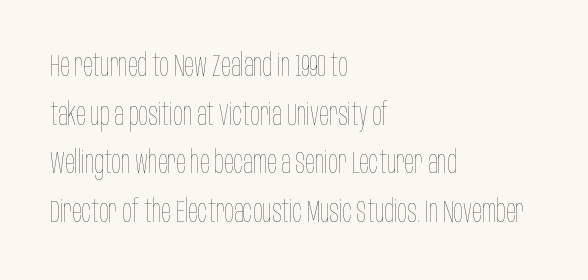
The image shows 32 px thin, condensed type, upright; set left-aligned, normal line spacing (1.52x), normal letter spacing, not underlined; low stroke contrast and a large x-height.
